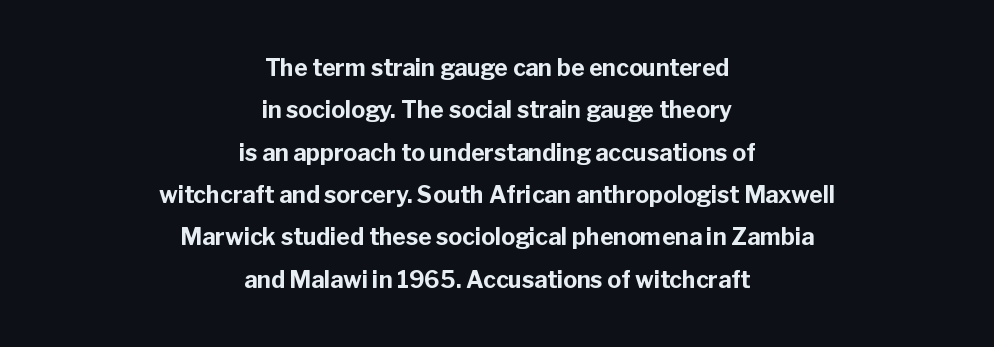
Q: Is the text bold? A: Yes.
Q: Is the text italic (slanted)? A: No, it is upright.
Q: Is the text underlined? A: No.
Q: How is the paragraph aligned? A: Centered.
Q: Is the spacing between letters normal or unusually wide? A: Normal.
